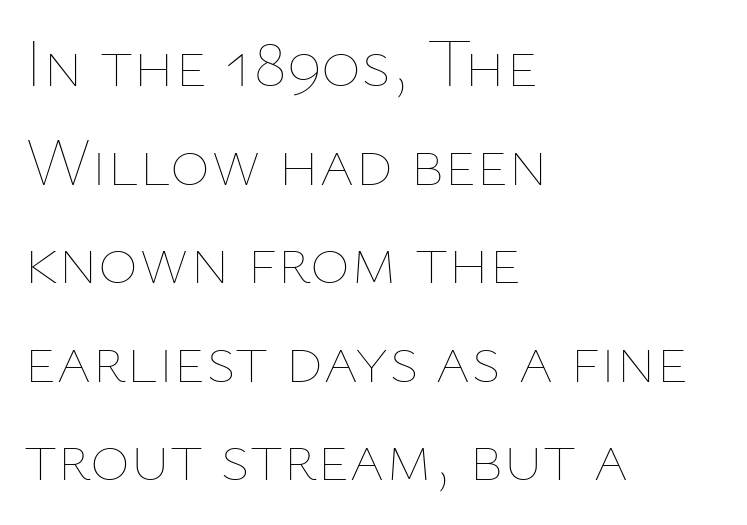
Q: Is the text bold? A: No.
Q: Is the text italic (slanted)? A: No, it is upright.
Q: Is the text underlined? A: No.
Q: How is the paragraph aligned? A: Left-aligned.
Q: Is the spacing between letters normal or unusually wide? A: Normal.
Q: Is the spacing between lines tight, normal or loose? A: Normal.
Q: Width (condensed, normal, or wide)? A: Normal.
Q: Stroke contrast? A: Low.
Q: x-height? A: Medium.
Q: Monospaced? A: No.
